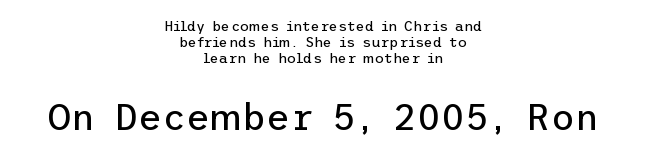
{"serif": "no", "italic": "no", "bold": "no", "weight": "regular", "width": "normal", "stroke_contrast": "low", "x_height": "medium", "underline": "no", "align": "center", "line_spacing": "tight", "line_spacing_ratio": 1.15, "letter_spacing": "normal", "letter_spacing_em": 0.0, "larger_block": "second", "size_ratio": 2.64, "glyph_px": 37}
